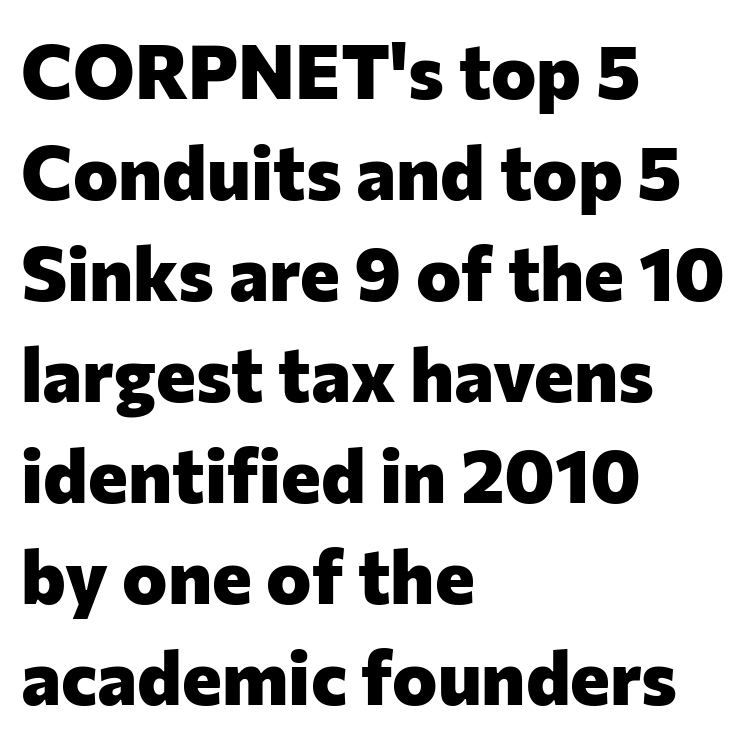
Every letter is thick-stroked: bold, no question. Regular leading. The type is set solid horizontally, with unmodified tracking. Glance below the letters and you will spot only blank space. These lines are rendered in a variable-pitch font. Does the copy run flush right? No — it runs flush left.
